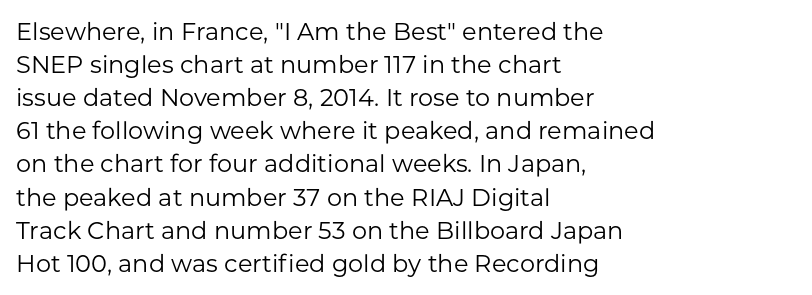
The image shows 24 px text type, upright; set left-aligned, normal line spacing (1.38x), normal letter spacing, not underlined.
